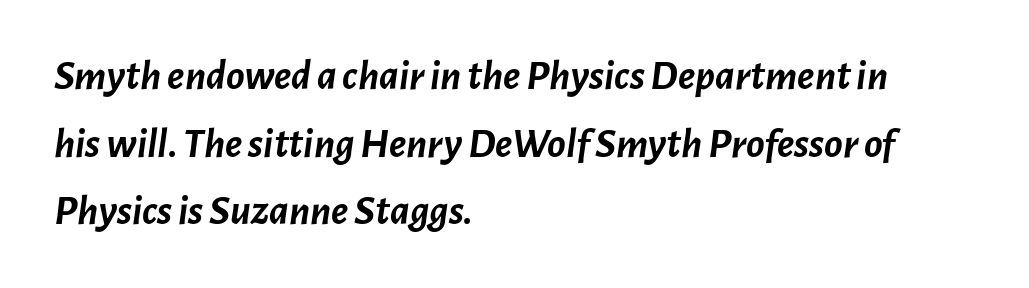
{"italic": "yes", "lean": "right", "slant_degrees": 7, "bold": "yes", "weight": "semibold", "width": "normal", "stroke_contrast": "low", "x_height": "medium", "monospaced": "no", "underline": "no", "align": "left", "line_spacing": "normal", "line_spacing_ratio": 1.57, "letter_spacing": "normal", "letter_spacing_em": 0.0, "glyph_px": 43}
